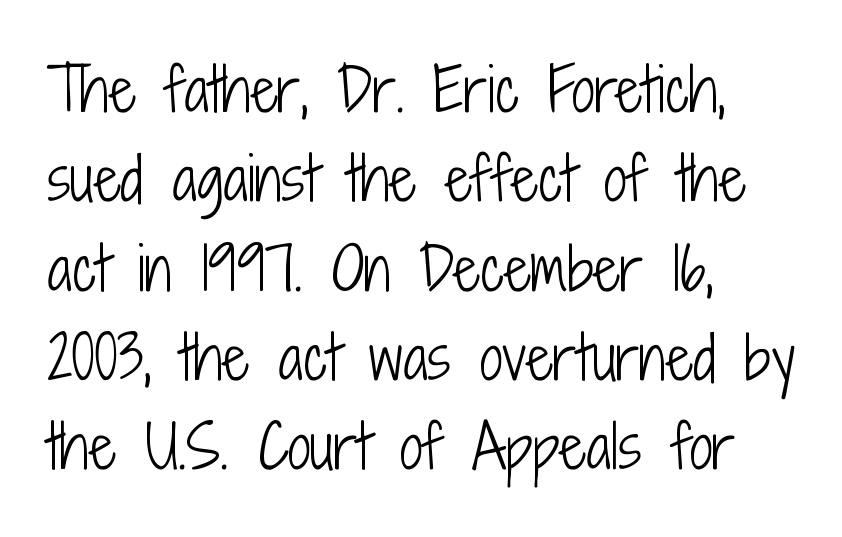
The image shows 58 px light, condensed sans-serif type, upright; set left-aligned, normal line spacing (1.54x), normal letter spacing, not underlined; low stroke contrast and a medium x-height.
